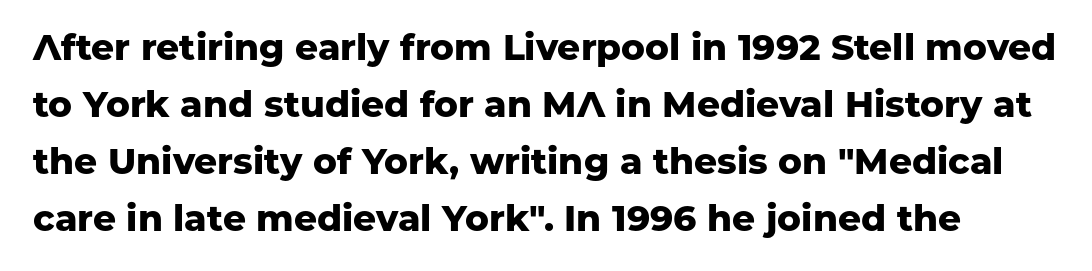
Underline: absent. Nothing unusual about the tracking: characters are spaced as the font intends. You could not count columns in this text — the font is proportionally spaced. The letters stand upright; this is a roman face.
